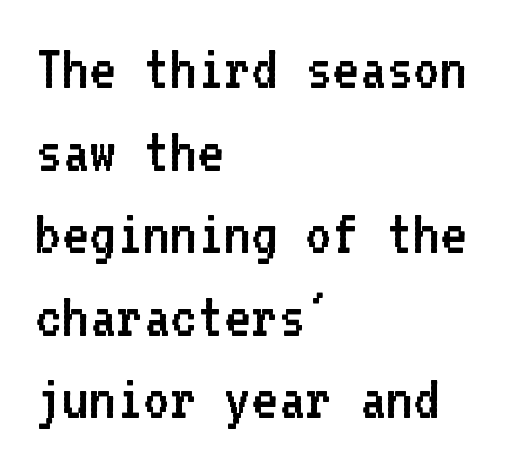
The image shows 65 px regular-weight sans-serif type, upright, monospaced; set left-aligned, normal line spacing (1.27x), normal letter spacing, not underlined; low stroke contrast and a medium x-height.
